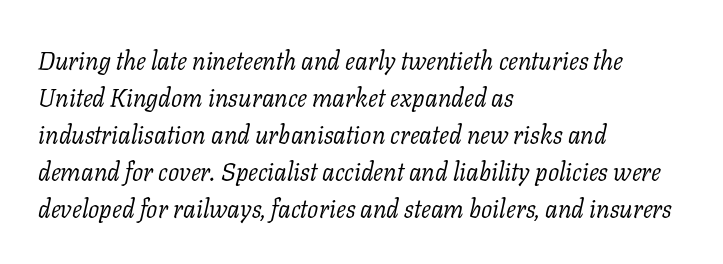
This rendering features lettering with no underline. The line-height multiplier appears to be the usual default. No letter is thick-stroked: the sample isn't bold. Caption: multi-line text, flush left, ragged right. The rendering keeps characters at their native spacing.
